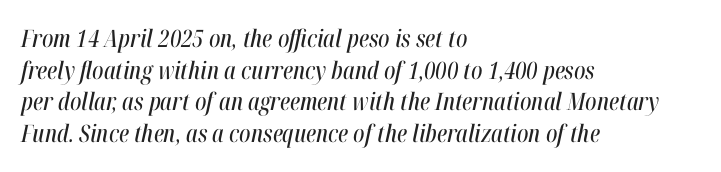
Q: Is the text italic (slanted)? A: Yes, it leans right by about 12 degrees.
Q: Is the text underlined? A: No.
Q: How is the paragraph aligned? A: Left-aligned.
Q: Is the spacing between letters normal or unusually wide? A: Normal.
Q: Is the spacing between lines tight, normal or loose? A: Normal.
